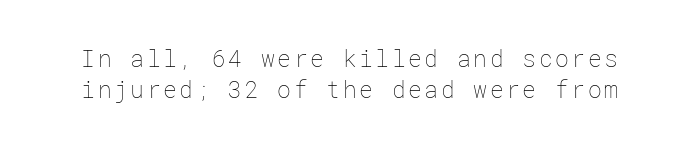
The letters stand upright; this is a roman face. Summary of weight: not heavy and not bold. Regarding leading, the lines here are spaced in the standard way. Quick note: underline off.
